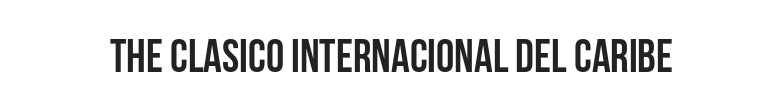
{"serif": "no", "italic": "no", "bold": "yes", "weight": "semibold", "width": "condensed", "stroke_contrast": "low", "x_height": "large", "monospaced": "no", "underline": "no", "letter_spacing": "normal", "letter_spacing_em": 0.0, "glyph_px": 46}
